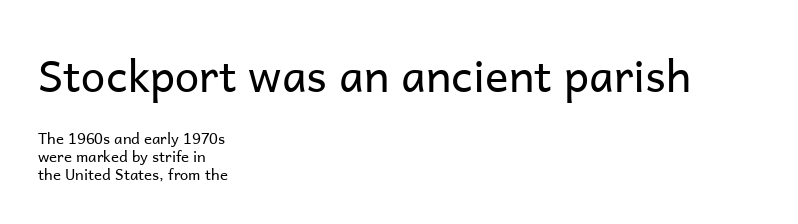
The image shows 44 px regular-weight sans-serif type, upright; set left-aligned, line spacing 1.18x, normal letter spacing, not underlined; the first (top) block is 2.93x larger; low stroke contrast and a medium x-height.
